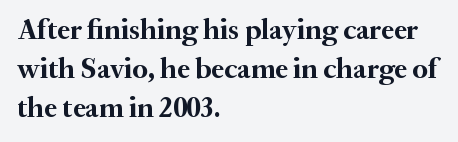
Q: Is the text bold? A: Yes.
Q: Is the text italic (slanted)? A: No, it is upright.
Q: Is the typeface a serif or a sans-serif typeface? A: Serif.
Q: Is the text underlined? A: No.
Q: How is the paragraph aligned? A: Left-aligned.
Q: Is the spacing between letters normal or unusually wide? A: Normal.
Q: Is the spacing between lines tight, normal or loose? A: Normal.
Q: Width (condensed, normal, or wide)? A: Normal.
Q: Stroke contrast? A: Medium.
Q: x-height? A: Small.
Q: Monospaced? A: No.
